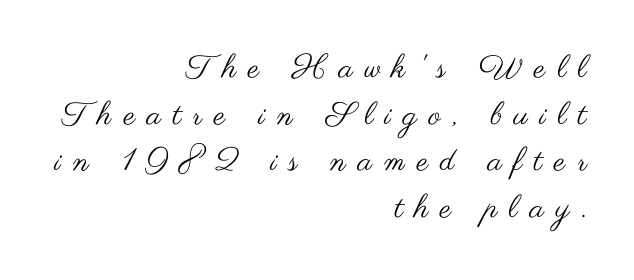
Looks like regular typesetting: each glyph gets only the width it needs. Honestly, the row spacing looks completely unremarkable. Honestly, the letter spacing is so wide it's the main thing you notice. The setting favours the right margin, as signatures and pull-quotes sometimes do.
